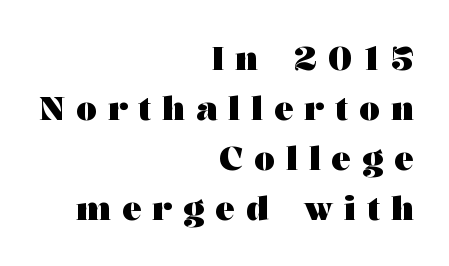
Q: Is the text bold? A: Yes.
Q: Is the text italic (slanted)? A: No, it is upright.
Q: Is the typeface a serif or a sans-serif typeface? A: Serif.
Q: Is the text underlined? A: No.
Q: How is the paragraph aligned? A: Right-aligned.
Q: Is the spacing between letters normal or unusually wide? A: Unusually wide.
Q: Is the spacing between lines tight, normal or loose? A: Normal.
Q: Width (condensed, normal, or wide)? A: Wide.
Q: Stroke contrast? A: Medium.
Q: x-height? A: Medium.
Q: Monospaced? A: No.
